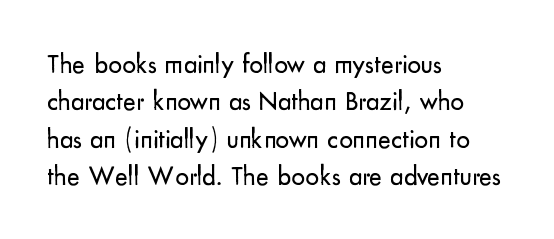
The image shows 27 px text type, upright; set left-aligned, normal line spacing (1.38x), normal letter spacing, not underlined.
